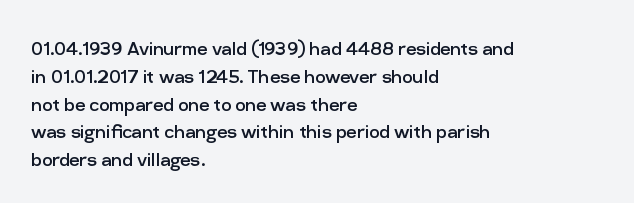
The image shows 23 px text type, upright; set left-aligned, line spacing 1.21x, normal letter spacing, not underlined.
